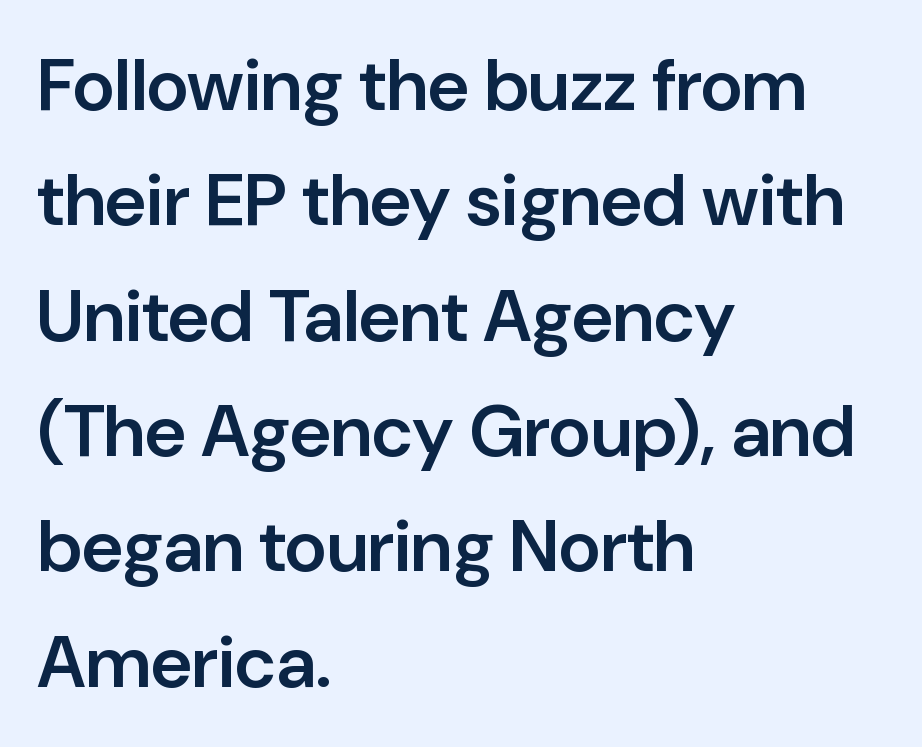
Q: Is the text bold? A: Semi-bold.
Q: Is the text italic (slanted)? A: No, it is upright.
Q: Is the typeface a serif or a sans-serif typeface? A: Sans-serif.
Q: Is the text underlined? A: No.
Q: How is the paragraph aligned? A: Left-aligned.
Q: Is the spacing between letters normal or unusually wide? A: Normal.
Q: Is the spacing between lines tight, normal or loose? A: Normal.
Q: Width (condensed, normal, or wide)? A: Normal.
Q: Stroke contrast? A: Low.
Q: x-height? A: Medium.
Q: Monospaced? A: No.
